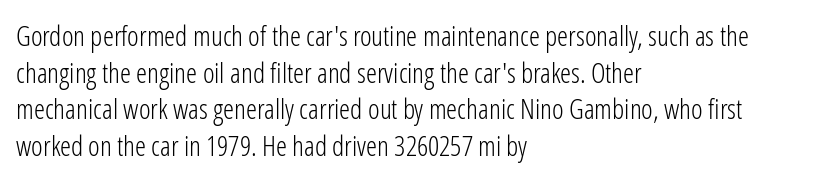
The letters advance in unequal steps, a hallmark of proportional type. Stems here are at most as thick as an everyday book face. The rendering anchors every line to the left-hand side. This is roman type, the default non-slanted kind.
